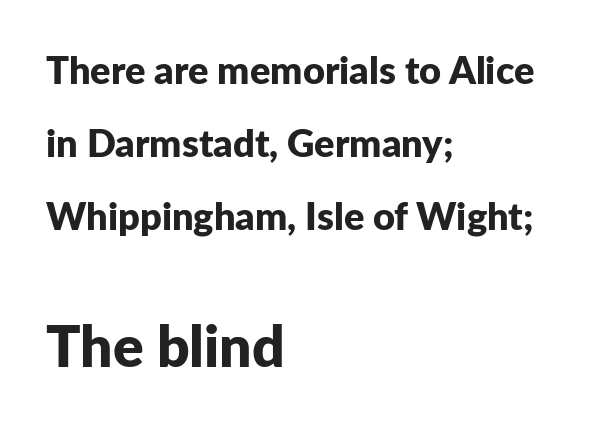
The image shows 57 px bold sans-serif type, upright; set left-aligned, loose line spacing (1.92x), normal letter spacing, not underlined; the second (bottom) block is 1.5x larger; low stroke contrast and a medium x-height.
